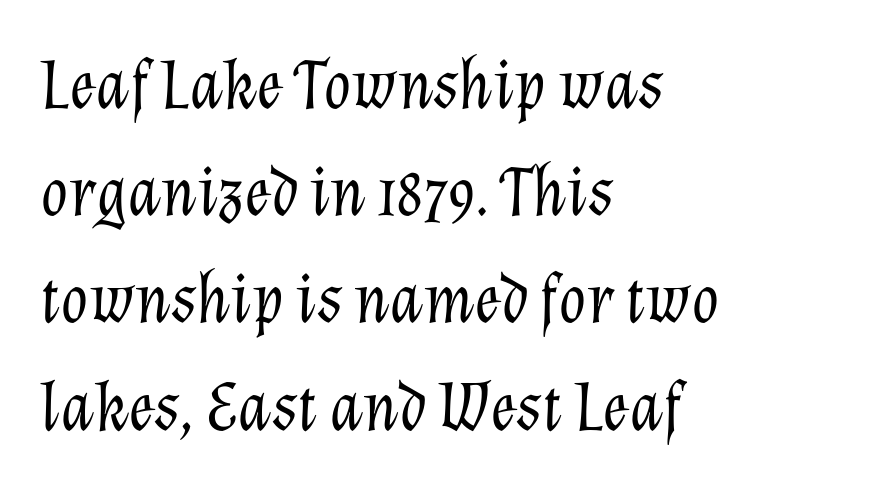
{"italic": "yes", "lean": "right", "slant_degrees": 12, "bold": "no", "weight": "light", "width": "normal", "stroke_contrast": "low", "x_height": "medium", "monospaced": "no", "underline": "no", "align": "left", "line_spacing": "normal", "line_spacing_ratio": 1.51, "letter_spacing": "normal", "letter_spacing_em": 0.0, "glyph_px": 71}
